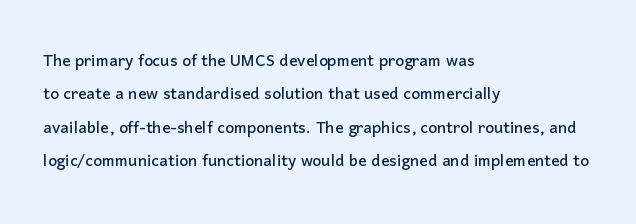
{"italic": "no", "underline": "no", "align": "left", "line_spacing": "normal", "line_spacing_ratio": 1.59, "letter_spacing": "normal", "letter_spacing_em": 0.0, "glyph_px": 21}
